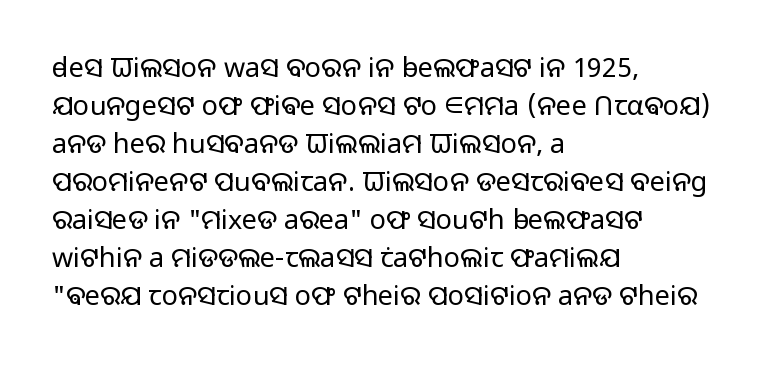
{"italic": "no", "bold": "no", "underline": "no", "align": "left", "line_spacing": "normal", "line_spacing_ratio": 1.41, "letter_spacing": "normal", "letter_spacing_em": 0.0, "glyph_px": 27}
